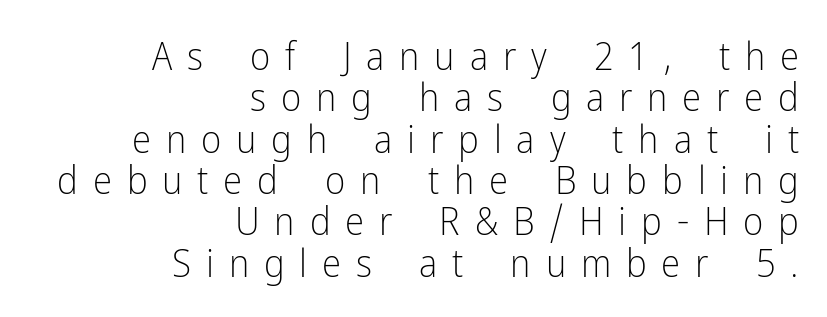
Q: Is the text bold? A: No.
Q: Is the text italic (slanted)? A: No, it is upright.
Q: Is the typeface a serif or a sans-serif typeface? A: Sans-serif.
Q: Is the text underlined? A: No.
Q: How is the paragraph aligned? A: Right-aligned.
Q: Is the spacing between letters normal or unusually wide? A: Unusually wide.
Q: Is the spacing between lines tight, normal or loose? A: Tight.
Q: Width (condensed, normal, or wide)? A: Condensed.
Q: Stroke contrast? A: Low.
Q: x-height? A: Medium.
Q: Monospaced? A: No.
